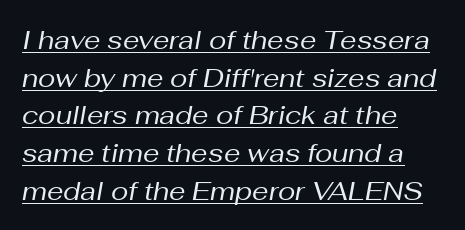
The image shows 26 px text type, italic (leaning right); set left-aligned, normal line spacing (1.45x), normal letter spacing, underlined.
